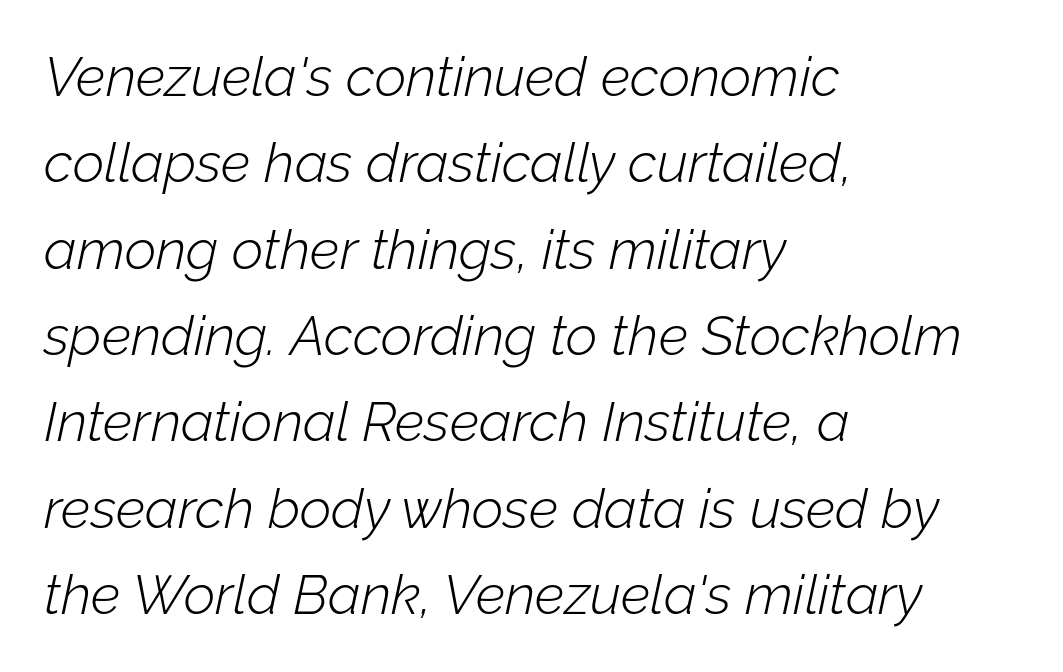
{"italic": "yes", "lean": "right", "slant_degrees": 12, "bold": "no", "weight": "light", "width": "normal", "stroke_contrast": "low", "x_height": "medium", "monospaced": "no", "underline": "no", "align": "left", "line_spacing": "normal", "line_spacing_ratio": 1.57, "letter_spacing": "normal", "letter_spacing_em": 0.0, "glyph_px": 55}
